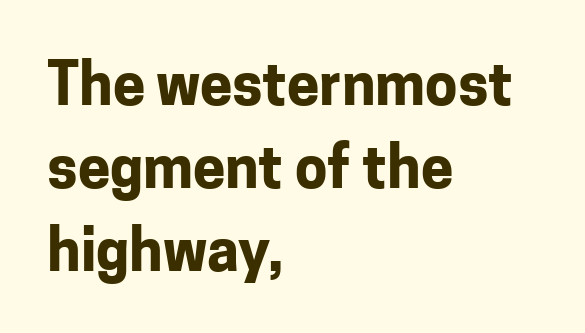
Q: Is the text bold? A: Yes.
Q: Is the text italic (slanted)? A: No, it is upright.
Q: Is the typeface a serif or a sans-serif typeface? A: Sans-serif.
Q: Is the text underlined? A: No.
Q: How is the paragraph aligned? A: Left-aligned.
Q: Is the spacing between letters normal or unusually wide? A: Normal.
Q: Is the spacing between lines tight, normal or loose? A: Normal.
Q: Width (condensed, normal, or wide)? A: Normal.
Q: Stroke contrast? A: Low.
Q: x-height? A: Medium.
Q: Monospaced? A: No.
